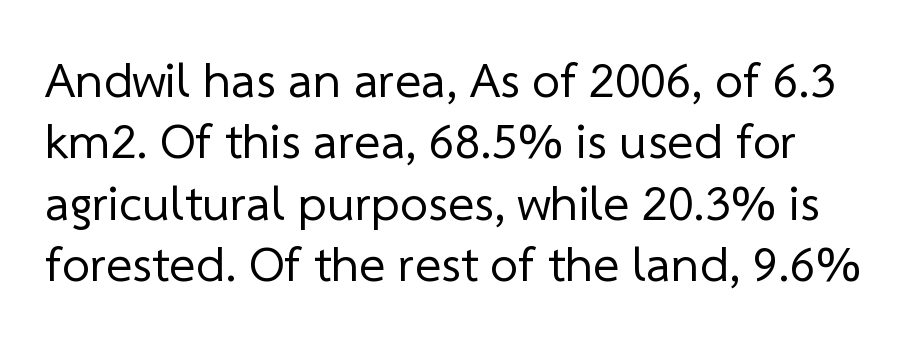
{"serif": "no", "bold": "no", "weight": "regular", "width": "normal", "stroke_contrast": "low", "x_height": "medium", "monospaced": "no", "underline": "no", "line_spacing_ratio": 1.23, "letter_spacing": "normal", "letter_spacing_em": 0.0, "glyph_px": 50}
